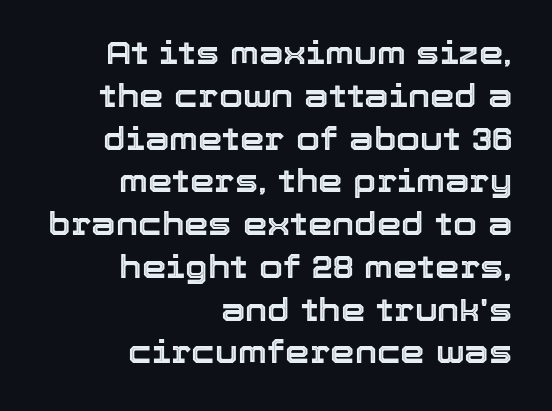
The image shows 31 px text type, upright; set right-aligned, normal line spacing (1.38x), normal letter spacing, not underlined; a medium x-height.
